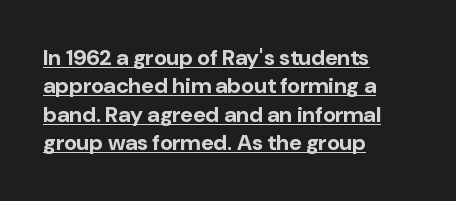
{"italic": "no", "bold": "yes", "underline": "yes", "align": "left", "line_spacing": "normal", "line_spacing_ratio": 1.29, "letter_spacing": "normal", "letter_spacing_em": 0.0, "glyph_px": 22}
